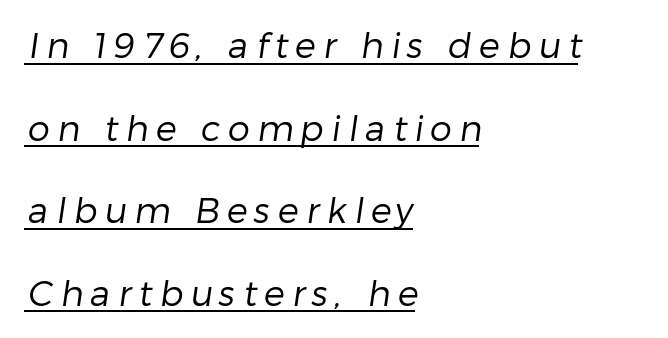
Q: Is the text bold? A: No.
Q: Is the typeface a serif or a sans-serif typeface? A: Sans-serif.
Q: Is the text underlined? A: Yes.
Q: How is the paragraph aligned? A: Left-aligned.
Q: Is the spacing between letters normal or unusually wide? A: Unusually wide.
Q: Is the spacing between lines tight, normal or loose? A: Loose.
Q: Width (condensed, normal, or wide)? A: Normal.
Q: Stroke contrast? A: Low.
Q: x-height? A: Medium.
Q: Monospaced? A: No.
